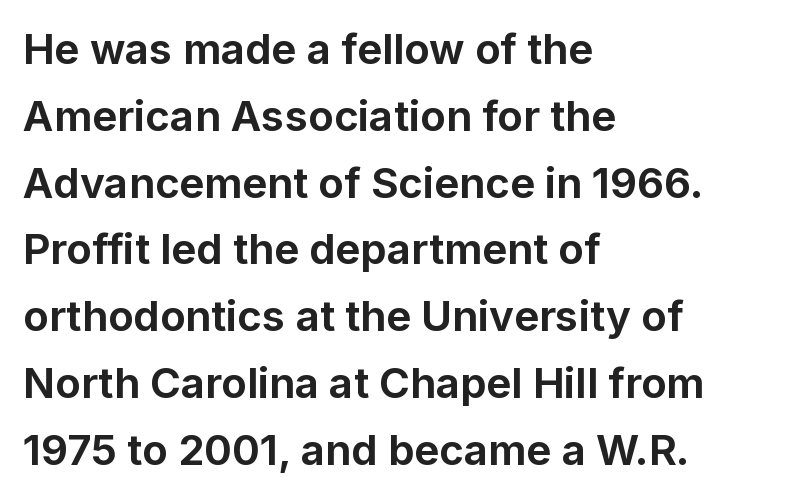
{"serif": "no", "italic": "no", "bold": "yes", "weight": "bold", "width": "normal", "stroke_contrast": "low", "x_height": "medium", "monospaced": "no", "underline": "no", "align": "left", "line_spacing": "normal", "line_spacing_ratio": 1.59, "letter_spacing": "normal", "letter_spacing_em": 0.0, "glyph_px": 42}
